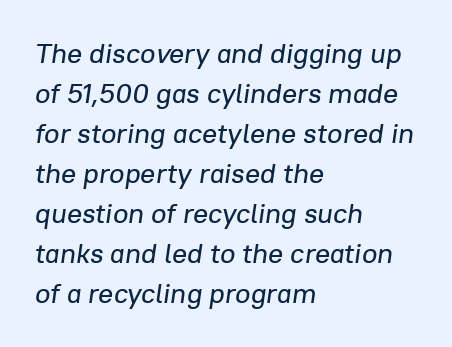
The image shows 28 px text type, italic (leaning right); set left-aligned, normal line spacing (1.43x), normal letter spacing, not underlined; low stroke contrast and a medium x-height.
